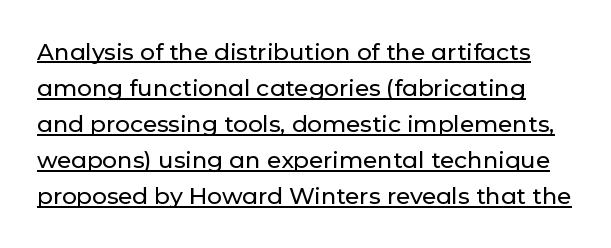
{"italic": "no", "underline": "yes", "line_spacing": "normal", "line_spacing_ratio": 1.57, "letter_spacing": "normal", "letter_spacing_em": 0.0, "glyph_px": 23}
